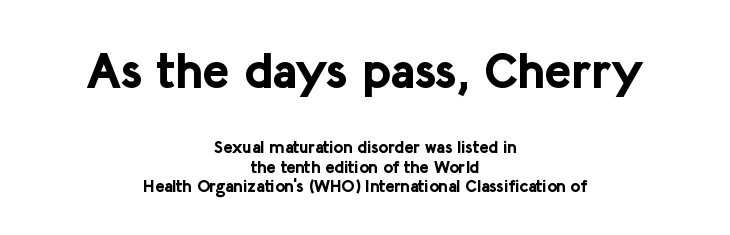
The typeface chosen for these lines omits serifs. Glance below the letters and you will spot only blank space. The paragraph has two soft edges and a firm central axis. Students, note that the glyphs here touch the page at normal intervals. You could not count columns in this text — the font is proportionally spaced. Weight: bold.
